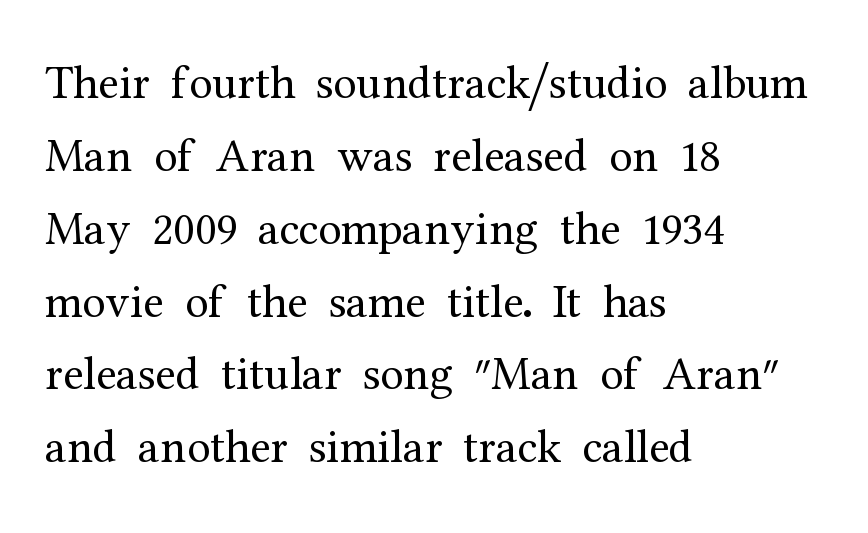
The image shows 47 px regular-weight serif type, upright; set left-aligned, normal line spacing (1.55x), normal letter spacing, not underlined; medium stroke contrast and a medium x-height.
